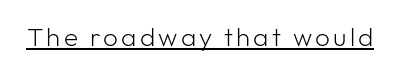
Notice how a bar underscores the lettering throughout. This is not heavy type; no bold has been used. The font's upright variant was chosen for this text.
